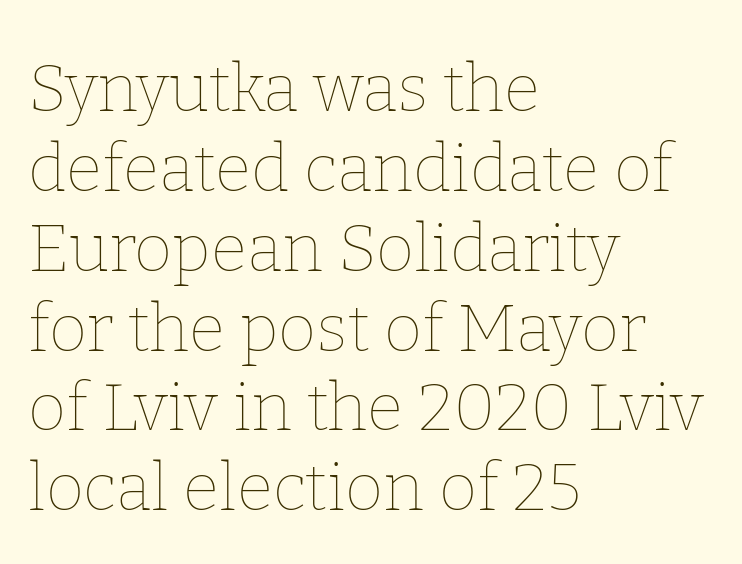
Q: Is the text bold? A: No.
Q: Is the text italic (slanted)? A: No, it is upright.
Q: Is the text underlined? A: No.
Q: How is the paragraph aligned? A: Left-aligned.
Q: Is the spacing between letters normal or unusually wide? A: Normal.
Q: Width (condensed, normal, or wide)? A: Normal.
Q: Stroke contrast? A: Low.
Q: x-height? A: Medium.
Q: Monospaced? A: No.
